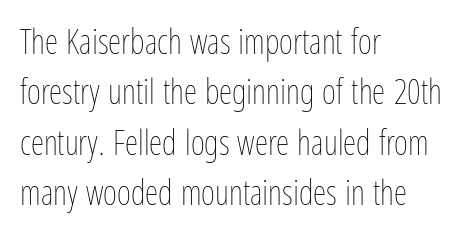
Q: Is the text bold? A: No.
Q: Is the text italic (slanted)? A: No, it is upright.
Q: Is the text underlined? A: No.
Q: How is the paragraph aligned? A: Left-aligned.
Q: Is the spacing between letters normal or unusually wide? A: Normal.
Q: Is the spacing between lines tight, normal or loose? A: Normal.
Q: Width (condensed, normal, or wide)? A: Condensed.
Q: Stroke contrast? A: Low.
Q: x-height? A: Medium.
Q: Monospaced? A: No.
